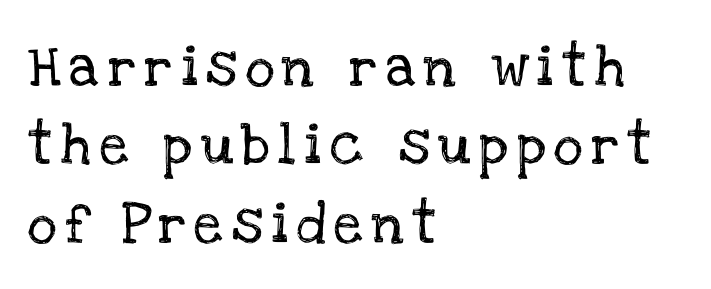
Q: Is the text italic (slanted)? A: No, it is upright.
Q: Is the typeface a serif or a sans-serif typeface? A: Serif.
Q: Is the text underlined? A: No.
Q: How is the paragraph aligned? A: Left-aligned.
Q: Is the spacing between letters normal or unusually wide? A: Unusually wide.
Q: Is the spacing between lines tight, normal or loose? A: Loose.
Q: Width (condensed, normal, or wide)? A: Normal.
Q: Stroke contrast? A: Low.
Q: x-height? A: Large.
Q: Monospaced? A: No.
